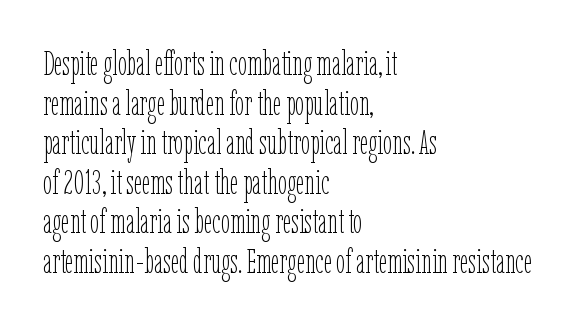
Q: Is the text bold? A: No.
Q: Is the text italic (slanted)? A: No, it is upright.
Q: Is the text underlined? A: No.
Q: How is the paragraph aligned? A: Left-aligned.
Q: Is the spacing between letters normal or unusually wide? A: Normal.
Q: Width (condensed, normal, or wide)? A: Condensed.
Q: Stroke contrast? A: Low.
Q: x-height? A: Medium.
Q: Monospaced? A: No.
